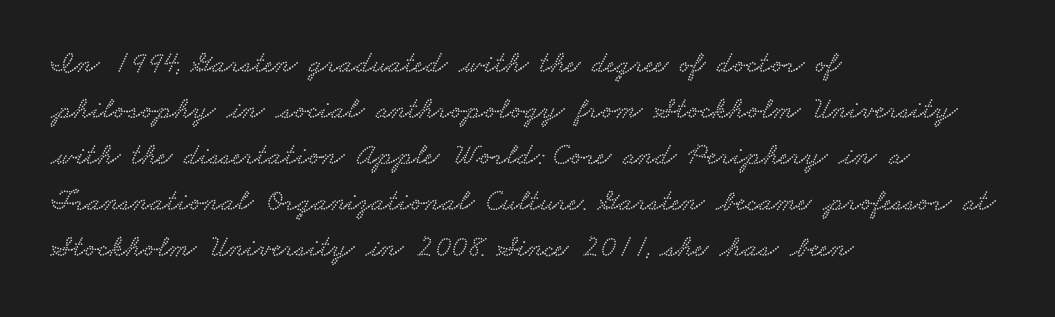
The image shows 30 px wide serif type; set left-aligned, normal line spacing (1.53x), normal letter spacing, not underlined; low stroke contrast and a small x-height.
